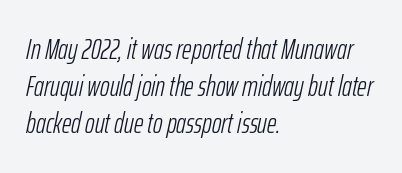
There's an unmistakable incline to the writing here. The compositor pushed each line to the left boundary. Default kerning and tracking; the words read as compact shapes. Do the characters align in a grid? No, the font is proportional.
